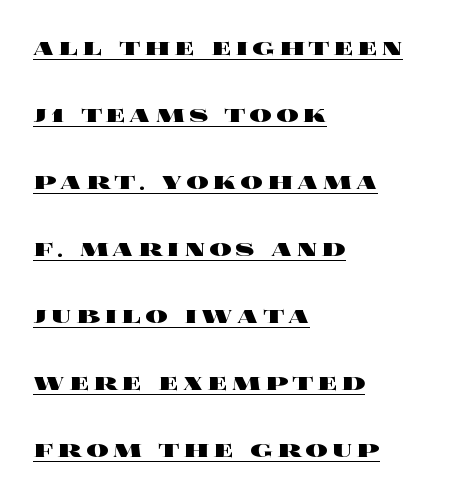
The image shows 28 px heavy, wide type, upright; set left-aligned, loose line spacing (2.39x), underlined; a large x-height.
